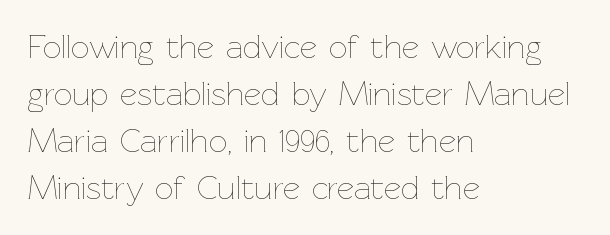
Q: Is the text bold? A: No.
Q: Is the text italic (slanted)? A: No, it is upright.
Q: Is the text underlined? A: No.
Q: How is the paragraph aligned? A: Left-aligned.
Q: Is the spacing between letters normal or unusually wide? A: Normal.
Q: Is the spacing between lines tight, normal or loose? A: Normal.
Q: Width (condensed, normal, or wide)? A: Normal.
Q: Stroke contrast? A: Low.
Q: x-height? A: Medium.
Q: Monospaced? A: No.
